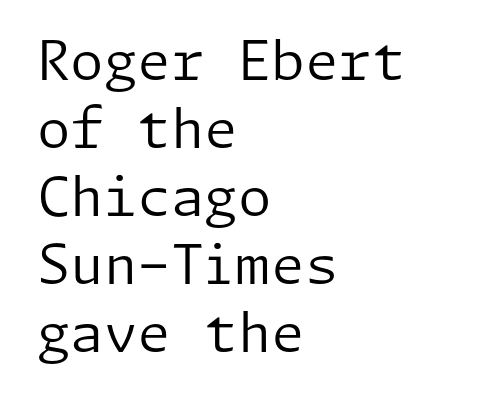
This is roman type, the default non-slanted kind. The zone under the glyphs is completely vacant. Students, observe: this is what conventionally led text looks like. Nobody touched the tracking dial on this one. The designer went with a sans here, leaving each stem footless. This is not heavy type; no bold has been used.
